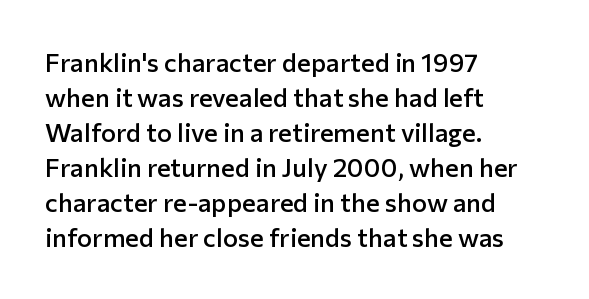
Q: Is the text bold? A: Semi-bold.
Q: Is the text italic (slanted)? A: No, it is upright.
Q: Is the text underlined? A: No.
Q: How is the paragraph aligned? A: Left-aligned.
Q: Is the spacing between letters normal or unusually wide? A: Normal.
Q: Is the spacing between lines tight, normal or loose? A: Normal.
